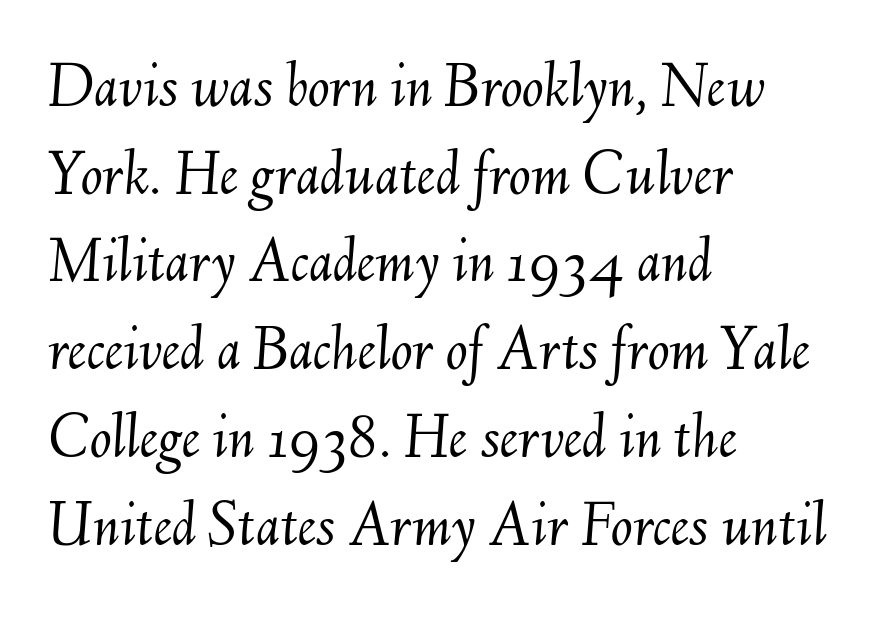
Note the varied advance widths — an 'i' is clearly narrower than an 'm'. Evenly set lines give the paragraph a standard silhouette. How are the letters spaced? Ordinarily, with no added tracking. No letter is thick-stroked: the sample isn't bold.
